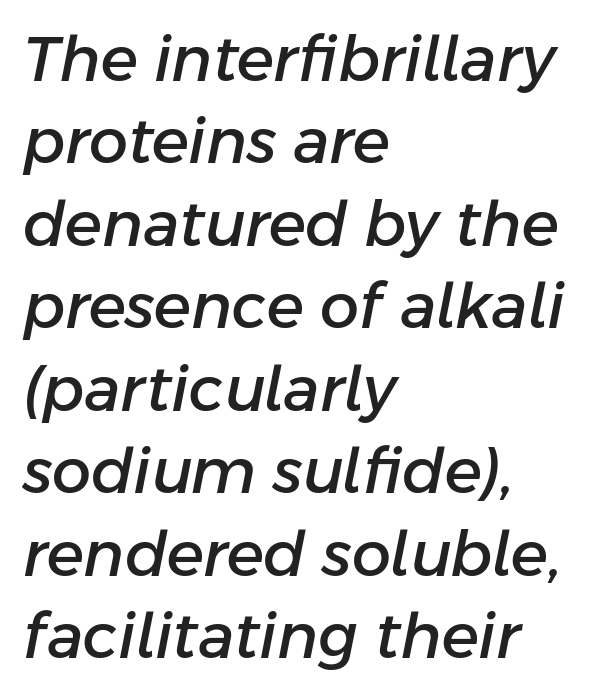
The image shows 62 px text type, italic (leaning right); set left-aligned, normal line spacing (1.33x), normal letter spacing, not underlined; low stroke contrast and a medium x-height.
